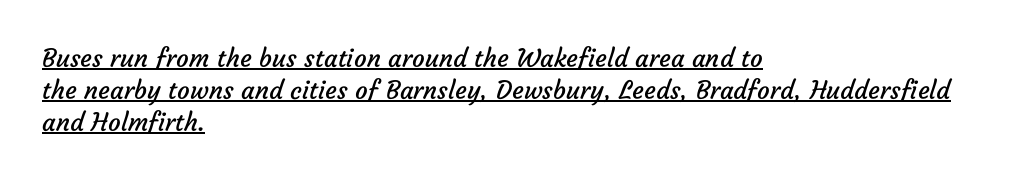
A typesetter would call this zero additional tracking. On a weight scale, this lands at 450 or below. The typesetter chose a ragged-right arrangement here. Somebody hit Ctrl+U on this one — the words are underlined. Is there much room between lines? A standard amount, neither cramped nor airy.
